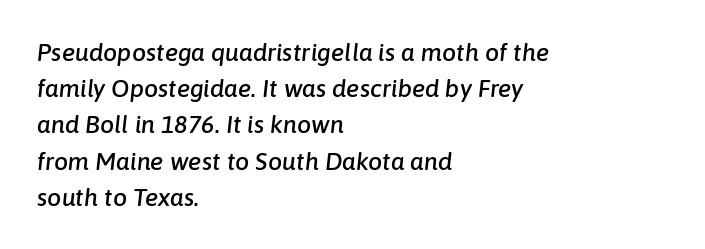
Q: Is the text italic (slanted)? A: Yes, it leans right by about 6 degrees.
Q: Is the text underlined? A: No.
Q: How is the paragraph aligned? A: Left-aligned.
Q: Is the spacing between letters normal or unusually wide? A: Normal.
Q: Is the spacing between lines tight, normal or loose? A: Normal.
